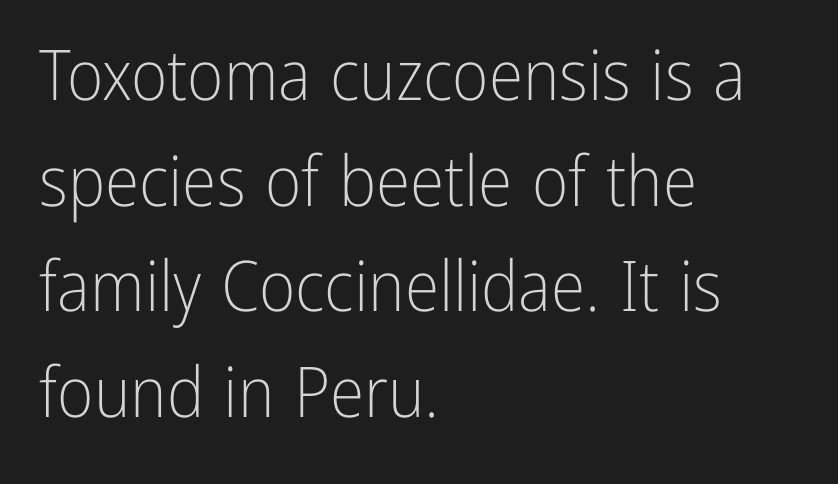
The rendering keeps characters at their native spacing. Each stroke keeps to a modest, everyday thickness or less. The lines sit at an ordinary, default distance from one another. The compositor pushed each line to the left boundary. The typography opts for an upright posture over an oblique one.
